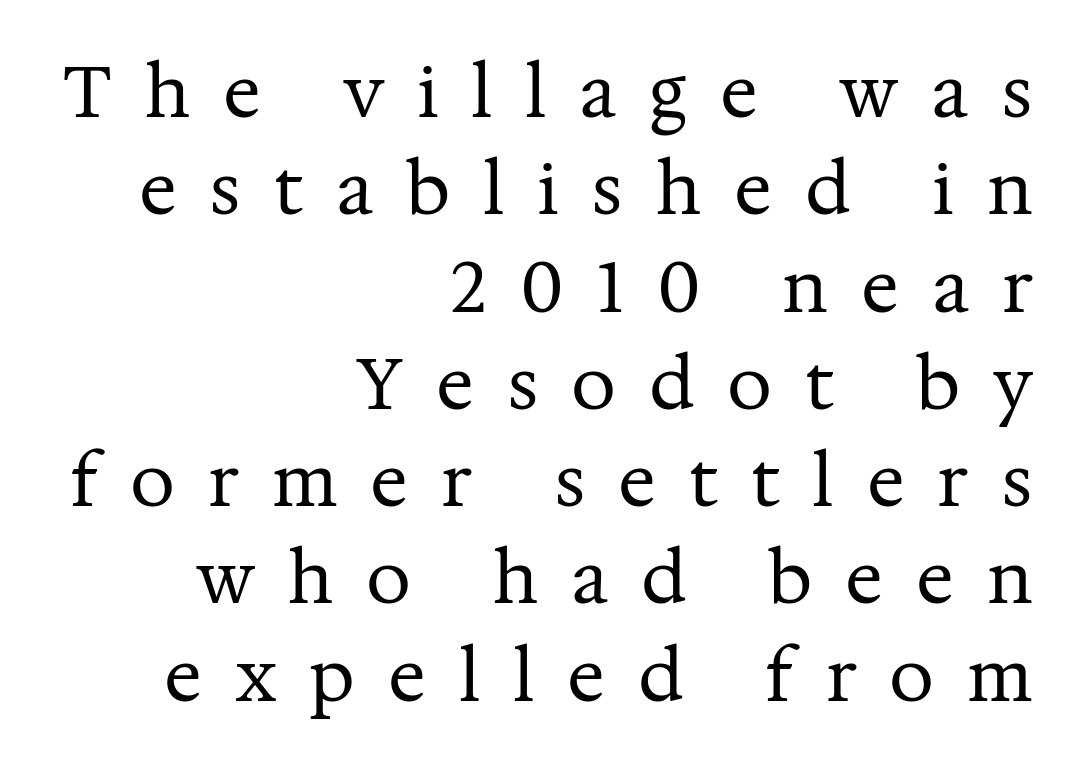
You could only call the tracking loose — the letters float apart. Honestly, there is no underline to notice here at all. You could not count columns in this text — the font is proportionally spaced. The line-height multiplier appears to be the usual default. Each stroke keeps to a modest, everyday thickness or less. You can tell from the footed stems that serif type was used.
